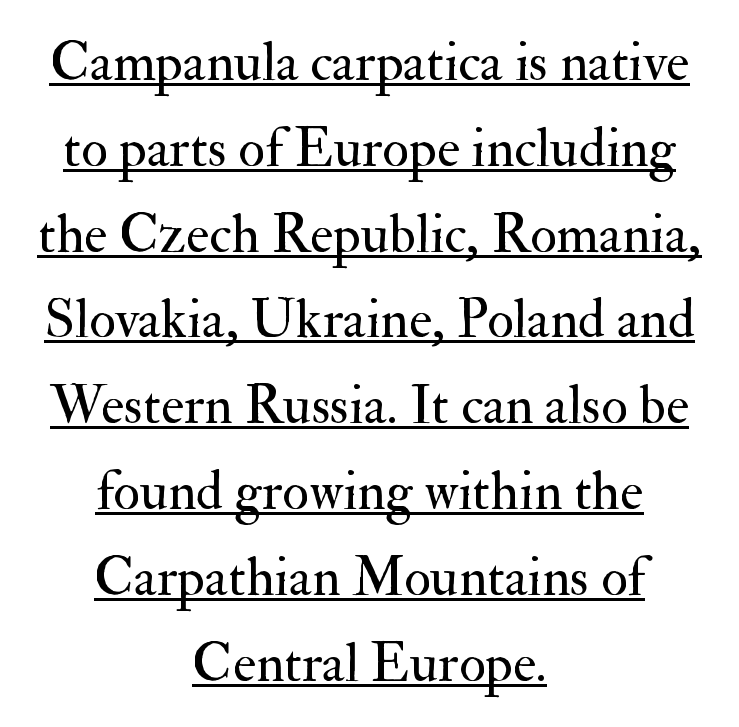
{"serif": "yes", "italic": "no", "bold": "no", "weight": "regular", "width": "normal", "stroke_contrast": "medium", "x_height": "small", "monospaced": "no", "underline": "yes", "align": "center", "line_spacing": "normal", "line_spacing_ratio": 1.56, "letter_spacing": "normal", "letter_spacing_em": 0.0, "glyph_px": 55}
